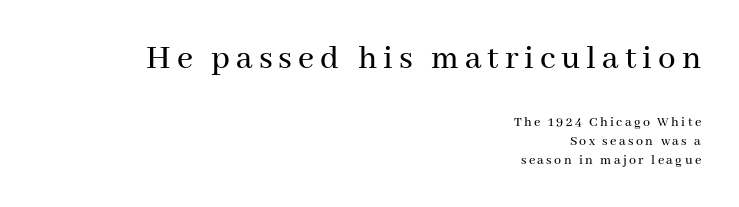
The image shows 35 px serif type, upright; set right-aligned, normal line spacing (1.36x), not underlined; the first (top) block is 2.5x larger; medium stroke contrast and a medium x-height.
